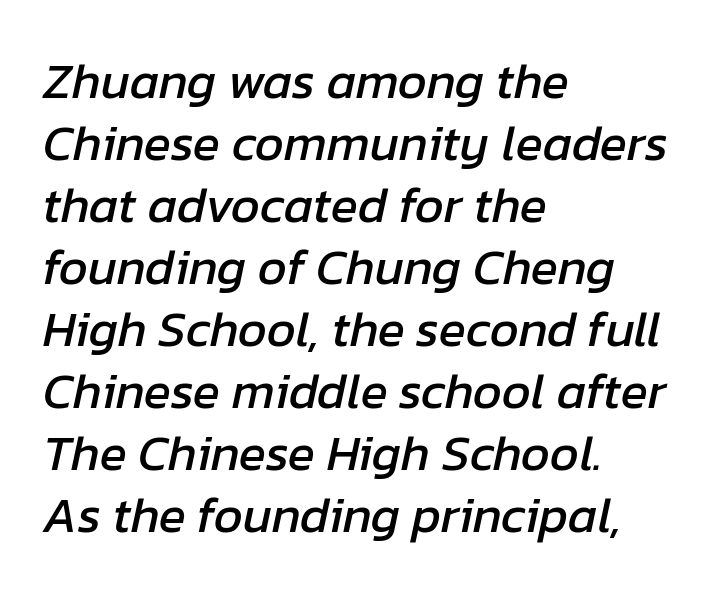
The image shows 50 px text type, italic (leaning right); set left-aligned, line spacing 1.24x, normal letter spacing, not underlined; low stroke contrast and a medium x-height.
